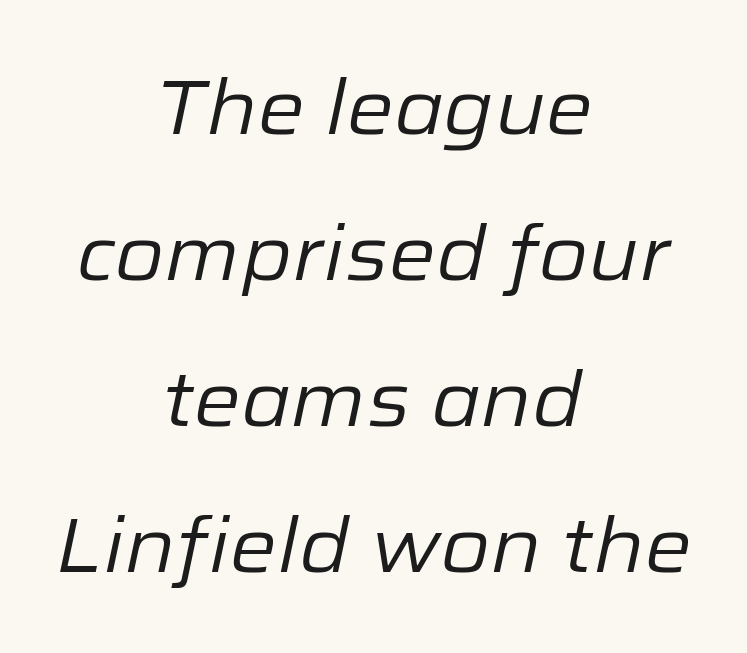
Students, observe: this is what heavily led, spacious text looks like. Which margin do the lines hug? Neither — every line sits in the middle. The letters are slanted; this is an italic face. The cut favours lightness, reaching ordinary text weight at its darkest. You could not count columns in this text — the font is proportionally spaced. Does extra space separate the letters? No, they use regular spacing.
